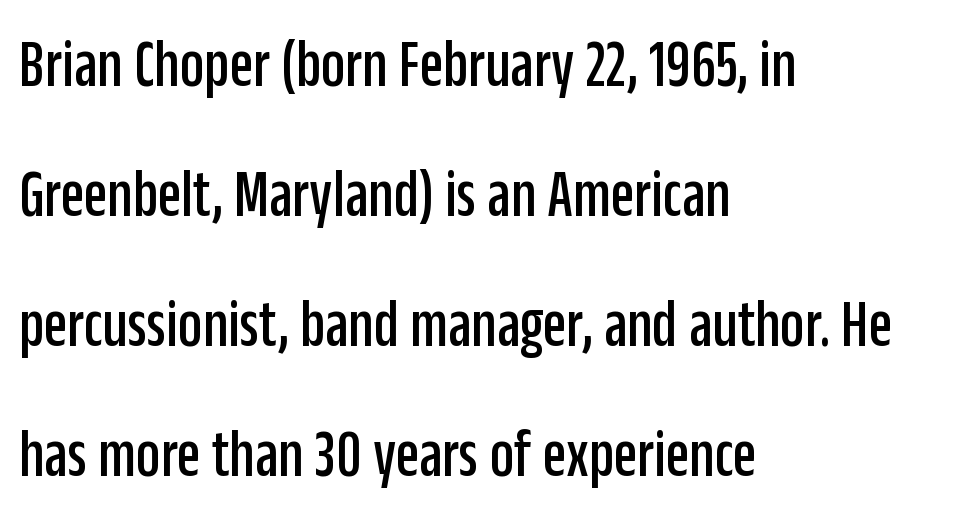
The image shows 68 px condensed sans-serif type, upright; set left-aligned, loose line spacing (1.91x), normal letter spacing, not underlined; low stroke contrast and a large x-height.
